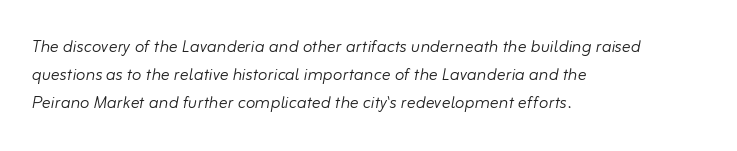
The image shows 22 px text type, italic (leaning right); set left-aligned, normal line spacing (1.27x), normal letter spacing, not underlined.
